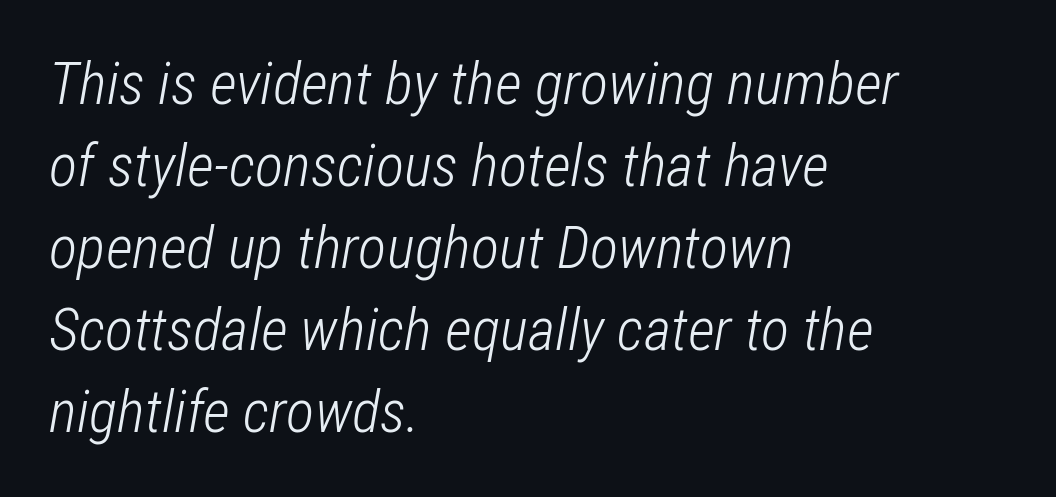
Q: Is the text bold? A: No.
Q: Is the text italic (slanted)? A: Yes, it leans right by about 12 degrees.
Q: Is the text underlined? A: No.
Q: How is the paragraph aligned? A: Left-aligned.
Q: Is the spacing between letters normal or unusually wide? A: Normal.
Q: Is the spacing between lines tight, normal or loose? A: Normal.
Q: Width (condensed, normal, or wide)? A: Condensed.
Q: Stroke contrast? A: Low.
Q: x-height? A: Medium.
Q: Monospaced? A: No.
